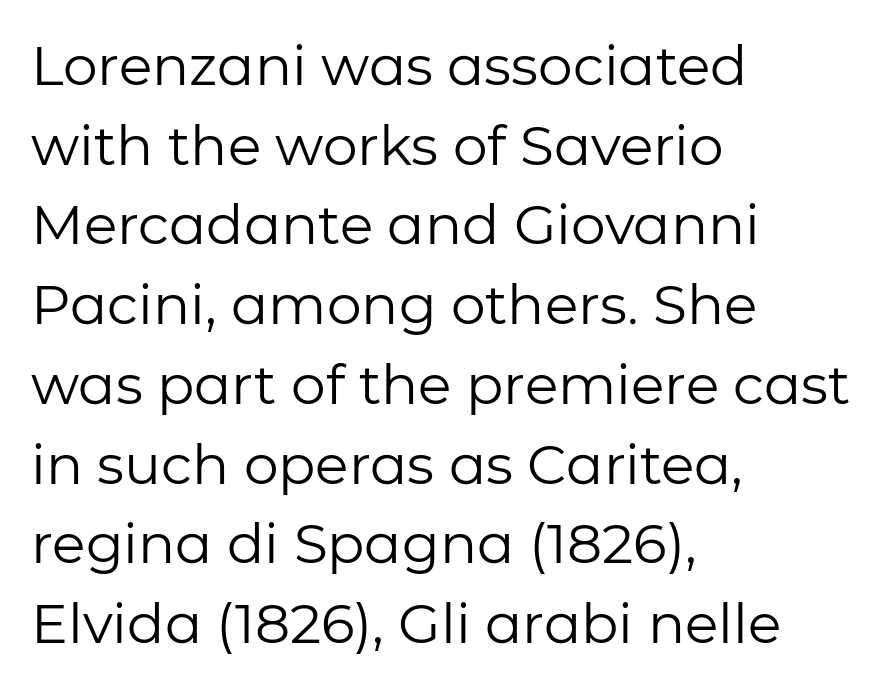
Q: Is the text bold? A: No.
Q: Is the text italic (slanted)? A: No, it is upright.
Q: Is the typeface a serif or a sans-serif typeface? A: Sans-serif.
Q: Is the text underlined? A: No.
Q: How is the paragraph aligned? A: Left-aligned.
Q: Is the spacing between letters normal or unusually wide? A: Normal.
Q: Is the spacing between lines tight, normal or loose? A: Normal.
Q: Width (condensed, normal, or wide)? A: Normal.
Q: Stroke contrast? A: Low.
Q: x-height? A: Medium.
Q: Monospaced? A: No.
